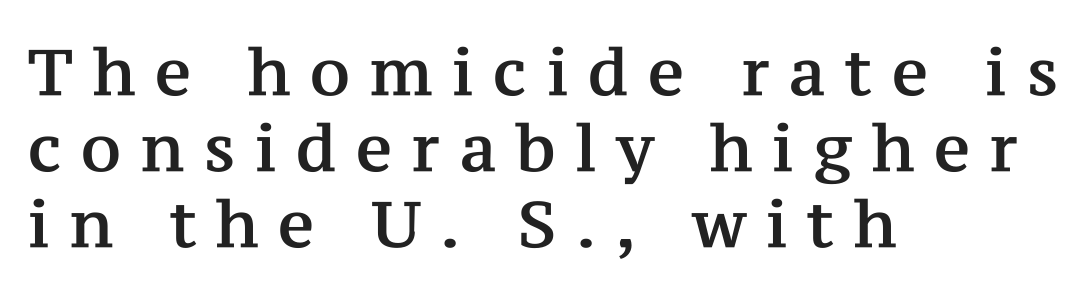
{"serif": "yes", "italic": "no", "width": "normal", "stroke_contrast": "medium", "x_height": "medium", "monospaced": "no", "underline": "no", "align": "left", "line_spacing_ratio": 1.19, "letter_spacing": "wide", "letter_spacing_em": 0.31, "glyph_px": 64}
